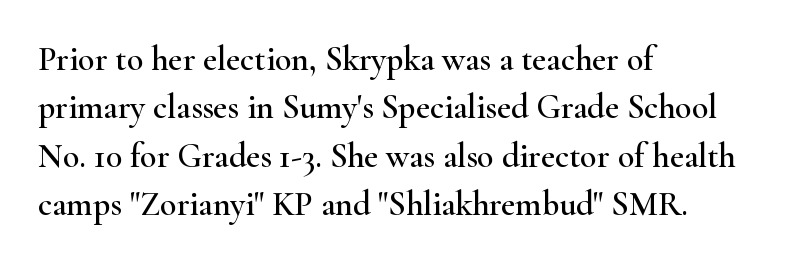
{"serif": "yes", "italic": "no", "width": "wide", "stroke_contrast": "high", "x_height": "small", "monospaced": "no", "underline": "no", "align": "left", "line_spacing": "normal", "line_spacing_ratio": 1.42, "letter_spacing": "normal", "letter_spacing_em": 0.0, "glyph_px": 34}
